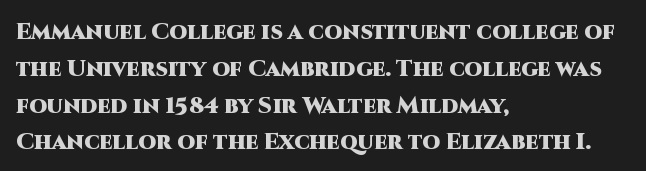
Q: Is the text bold? A: Yes.
Q: Is the text italic (slanted)? A: No, it is upright.
Q: Is the text underlined? A: No.
Q: How is the paragraph aligned? A: Left-aligned.
Q: Is the spacing between letters normal or unusually wide? A: Normal.
Q: Is the spacing between lines tight, normal or loose? A: Normal.
